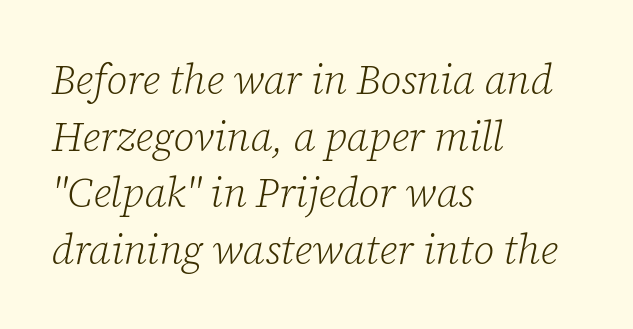
The letters sit at their default tracking, neither squeezed nor spread. Stems and bowls with no extra thickness — not bold. Decoration check: the copy has no underline. It's the slanting kind of type. The rendering uses natural spacing where letterforms have individual widths. The setting favours the left margin, as ordinary paragraphs usually do.
